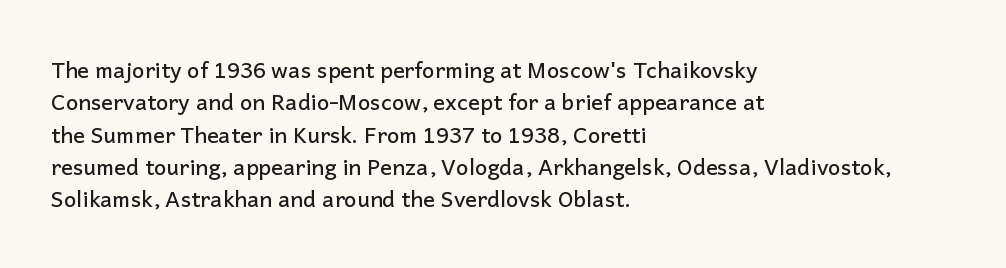
The image shows 22 px text type, upright; set left-aligned, normal line spacing (1.47x), normal letter spacing, not underlined.
